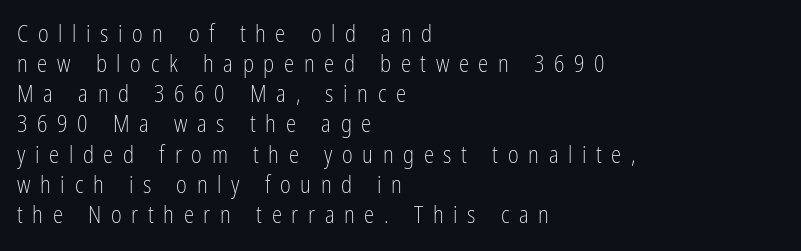
A normal amount of white space separates one row of letters from the next. The characters are drawn with everyday or finer stroke widths. The words here are not underlined. Short note: letters widely spaced. This sample uses an upright cut, with every glyph sitting square on the baseline. The lines in this sample share a left origin and differ only in where they stop.
